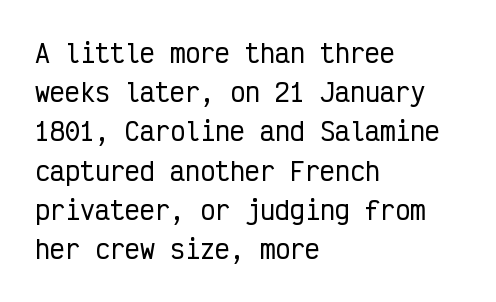
{"italic": "no", "underline": "no", "align": "left", "line_spacing": "normal", "line_spacing_ratio": 1.57, "letter_spacing": "normal", "letter_spacing_em": 0.0, "glyph_px": 25}
